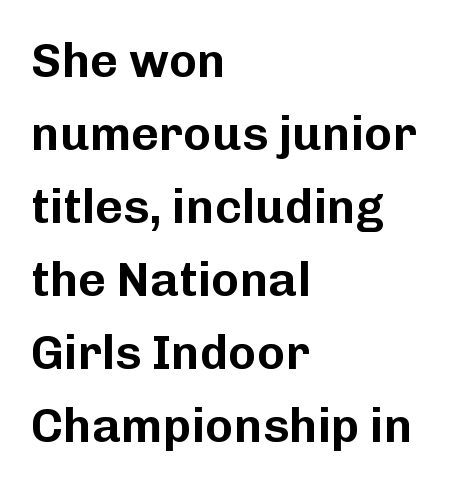
Q: Is the text italic (slanted)? A: No, it is upright.
Q: Is the typeface a serif or a sans-serif typeface? A: Sans-serif.
Q: Is the text underlined? A: No.
Q: How is the paragraph aligned? A: Left-aligned.
Q: Is the spacing between letters normal or unusually wide? A: Normal.
Q: Is the spacing between lines tight, normal or loose? A: Normal.
Q: Width (condensed, normal, or wide)? A: Normal.
Q: Stroke contrast? A: Low.
Q: x-height? A: Medium.
Q: Monospaced? A: No.
